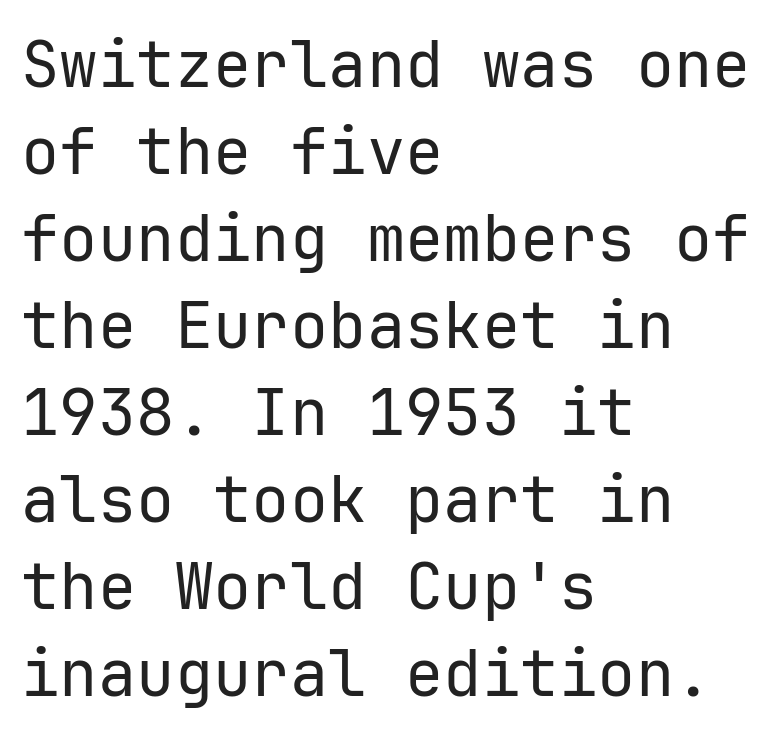
The image shows 64 px regular-weight sans-serif type, upright, monospaced; set left-aligned, normal line spacing (1.36x), normal letter spacing, not underlined; low stroke contrast and a medium x-height.
